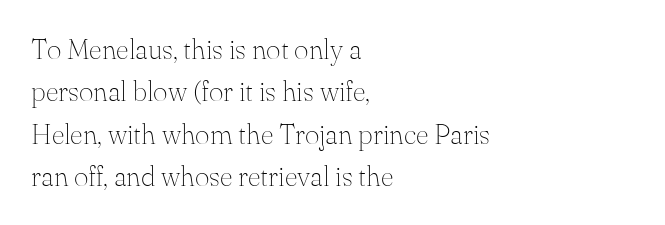
Is this a fixed-width face? No — the glyphs have proportional, varying widths. Rendered with straight, roman letterforms. Clear beneath every line of the passage. Tracking value appears to be zero — textbook default spacing. Regular leading.
